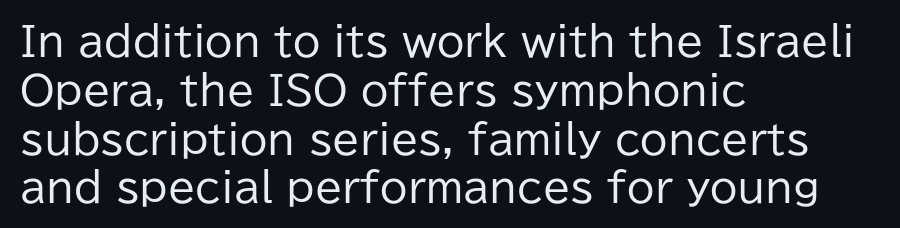
{"serif": "no", "italic": "no", "bold": "no", "weight": "regular", "width": "normal", "stroke_contrast": "low", "x_height": "medium", "monospaced": "no", "underline": "no", "align": "left", "line_spacing_ratio": 1.22, "letter_spacing": "normal", "letter_spacing_em": 0.0, "glyph_px": 40}
